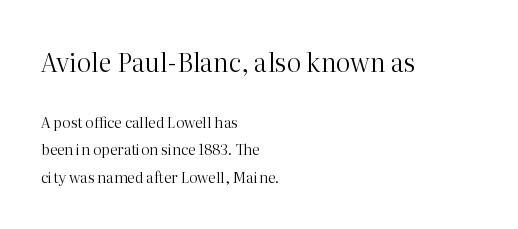
The image shows 26 px text type, upright; set left-aligned, line spacing 1.84x, normal letter spacing, not underlined; the first (top) block is 1.73x larger.
